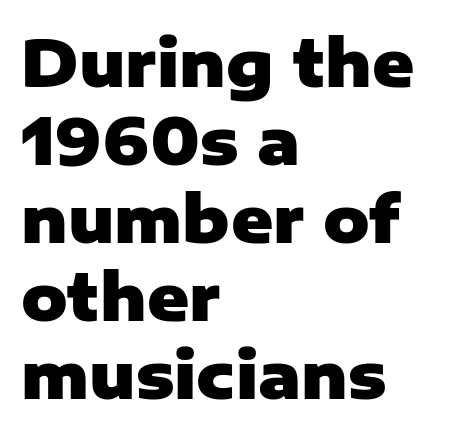
The image shows 64 px heavy sans-serif type, upright; set left-aligned, line spacing 1.22x, normal letter spacing, not underlined; low stroke contrast and a medium x-height.
